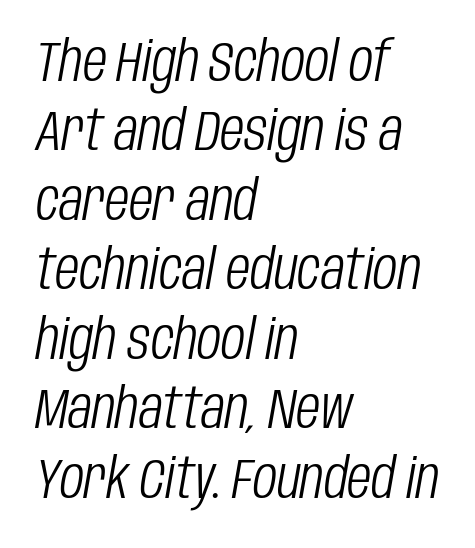
Q: Is the text bold? A: No.
Q: Is the text italic (slanted)? A: Yes, it leans right by about 10 degrees.
Q: Is the text underlined? A: No.
Q: How is the paragraph aligned? A: Left-aligned.
Q: Is the spacing between letters normal or unusually wide? A: Normal.
Q: Width (condensed, normal, or wide)? A: Condensed.
Q: Stroke contrast? A: Low.
Q: x-height? A: Large.
Q: Monospaced? A: No.
